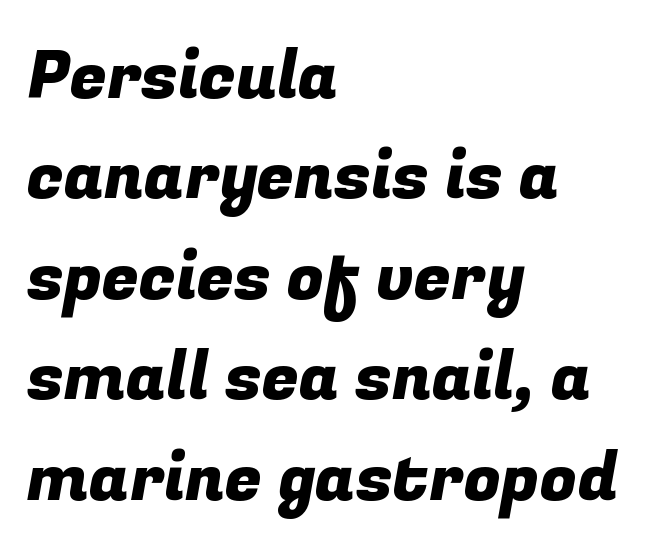
{"serif": "no", "width": "normal", "stroke_contrast": "low", "x_height": "medium", "monospaced": "no", "underline": "no", "align": "left", "line_spacing": "normal", "line_spacing_ratio": 1.5, "letter_spacing": "normal", "letter_spacing_em": 0.0, "glyph_px": 67}
